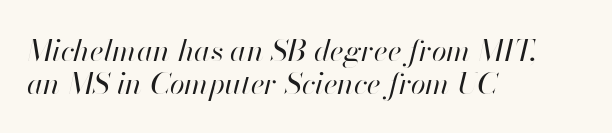
The image shows 30 px regular-weight type, italic (leaning right); set left-aligned, tight line spacing (1.09x), normal letter spacing, not underlined; high stroke contrast and a small x-height.
